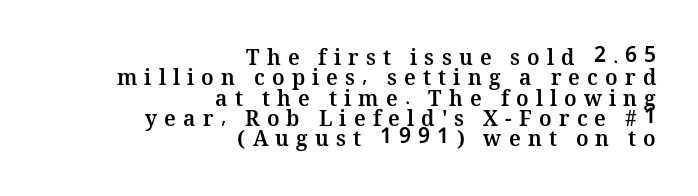
The image shows 21 px bold type, upright; set right-aligned, tight line spacing (0.97x), unusually wide letter spacing (+0.34 em), not underlined.
